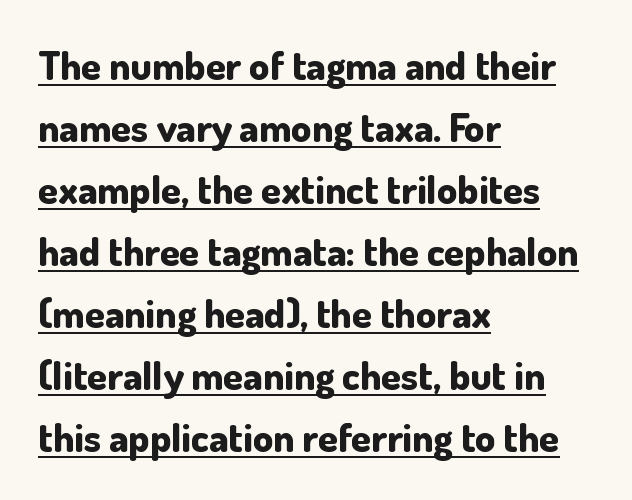
Q: Is the text bold? A: Yes.
Q: Is the text italic (slanted)? A: No, it is upright.
Q: Is the typeface a serif or a sans-serif typeface? A: Sans-serif.
Q: Is the text underlined? A: Yes.
Q: How is the paragraph aligned? A: Left-aligned.
Q: Is the spacing between letters normal or unusually wide? A: Normal.
Q: Is the spacing between lines tight, normal or loose? A: Normal.
Q: Width (condensed, normal, or wide)? A: Normal.
Q: Stroke contrast? A: Low.
Q: x-height? A: Small.
Q: Monospaced? A: No.
